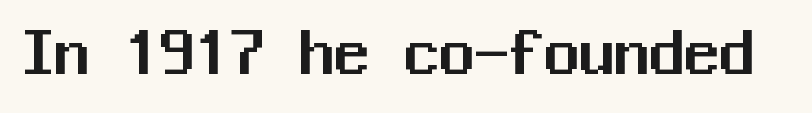
{"serif": "no", "italic": "no", "width": "normal", "stroke_contrast": "medium", "x_height": "medium", "monospaced": "yes", "underline": "no", "letter_spacing": "normal", "letter_spacing_em": 0.0, "glyph_px": 70}
